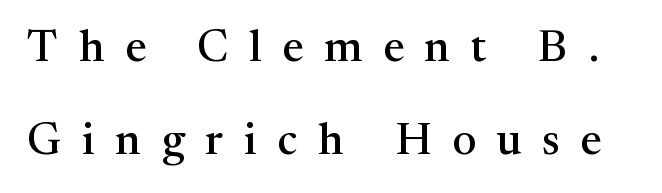
The image shows 45 px serif type, upright; set loose line spacing (2.06x), unusually wide letter spacing (+0.46 em), not underlined; medium stroke contrast and a medium x-height.
